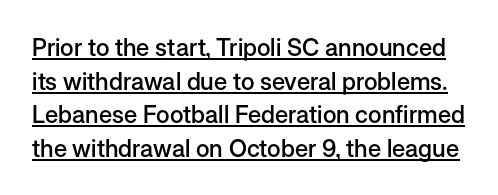
{"italic": "no", "bold": "semi", "underline": "yes", "line_spacing": "normal", "line_spacing_ratio": 1.4, "letter_spacing": "normal", "letter_spacing_em": 0.0, "glyph_px": 24}
